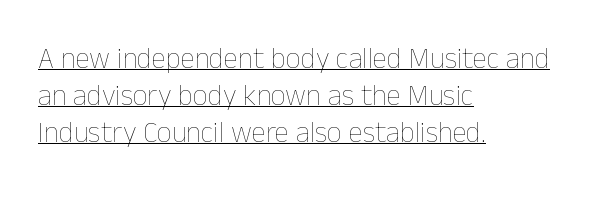
One-word summary of the alignment: left. It's the straight-up-and-down kind of type. Vertical stems look standard width or narrower in stroke. Think of a printed novel: that variable character pitch is what you see here. Notice how a bar underscores the lettering throughout. There is no visible air inserted between adjacent glyphs.
